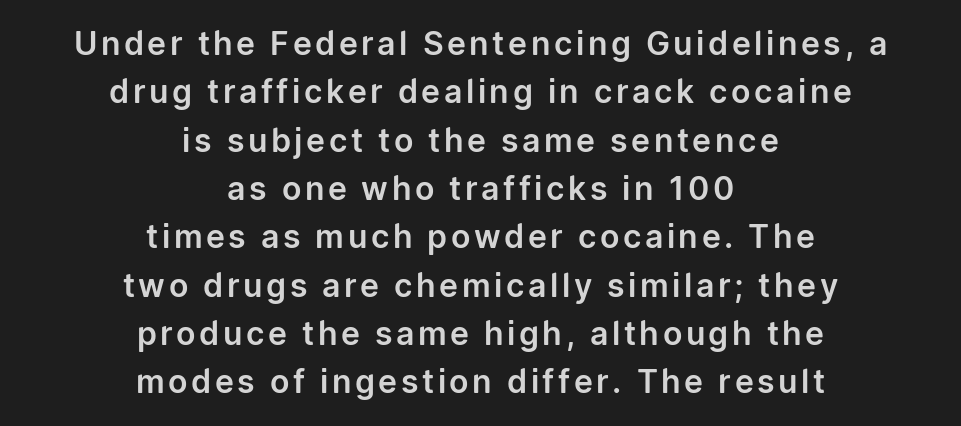
Do the characters align in a grid? No, the font is proportional. Each row of text sits above clean, open space. In CSS terms this would be text-align: center. This rendering employs a face without finishing strokes, i.e., a sans-serif. Italic? Not at all — the glyphs are vertical.
